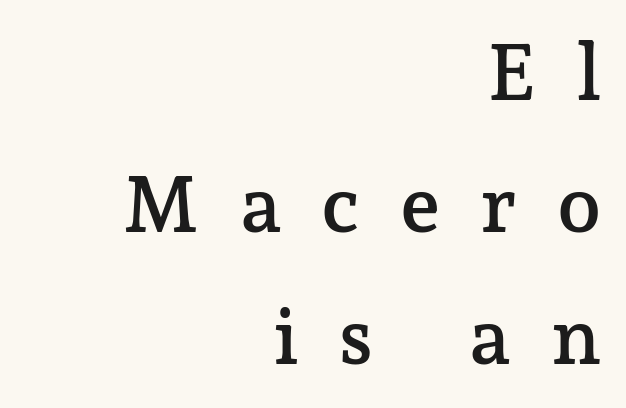
{"serif": "yes", "italic": "no", "width": "normal", "stroke_contrast": "low", "x_height": "medium", "monospaced": "no", "underline": "no", "align": "right", "line_spacing": "normal", "line_spacing_ratio": 1.67, "letter_spacing": "wide", "letter_spacing_em": 0.5, "glyph_px": 79}
